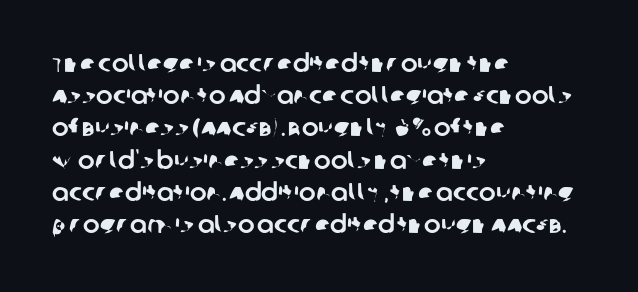
The image shows 25 px text type; set left-aligned, normal line spacing (1.29x), normal letter spacing, not underlined.
